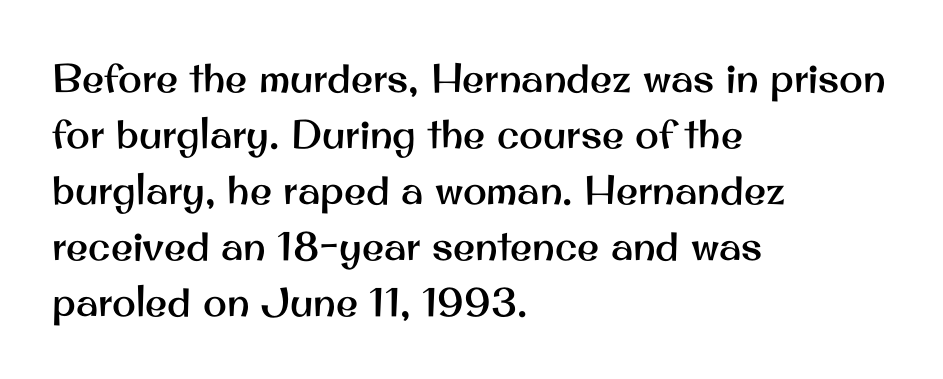
The image shows 40 px sans-serif type, upright; set left-aligned, normal line spacing (1.4x), normal letter spacing, not underlined; medium stroke contrast and a small x-height.
